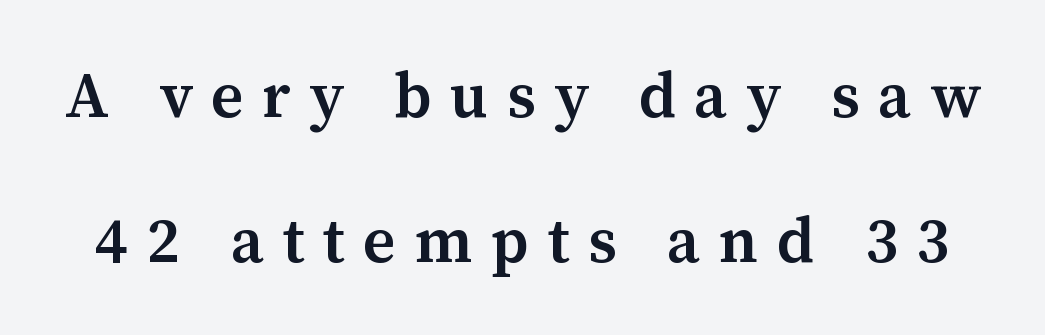
{"serif": "yes", "italic": "no", "bold": "semi", "weight": "semibold", "width": "normal", "stroke_contrast": "medium", "x_height": "medium", "monospaced": "no", "underline": "no", "line_spacing": "loose", "line_spacing_ratio": 2.3, "letter_spacing": "wide", "letter_spacing_em": 0.29, "glyph_px": 63}
